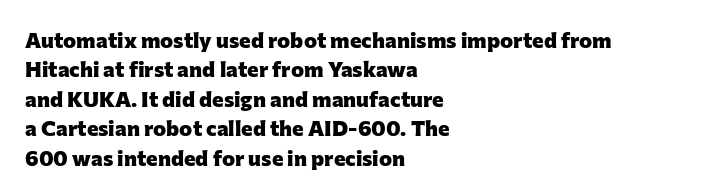
Q: Is the text bold? A: Yes.
Q: Is the text italic (slanted)? A: No, it is upright.
Q: Is the text underlined? A: No.
Q: How is the paragraph aligned? A: Left-aligned.
Q: Is the spacing between letters normal or unusually wide? A: Normal.
Q: Is the spacing between lines tight, normal or loose? A: Normal.
